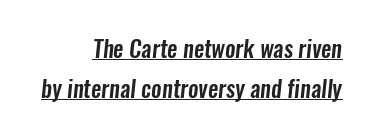
{"underline": "yes", "align": "right", "line_spacing_ratio": 1.74, "letter_spacing": "normal", "letter_spacing_em": 0.0, "glyph_px": 23}
